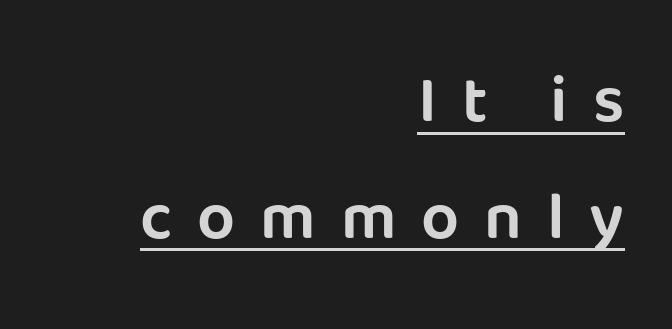
{"serif": "no", "italic": "no", "bold": "semi", "weight": "semibold", "width": "normal", "stroke_contrast": "low", "x_height": "large", "monospaced": "no", "underline": "yes", "align": "right", "line_spacing_ratio": 1.74, "letter_spacing": "wide", "letter_spacing_em": 0.37, "glyph_px": 67}
